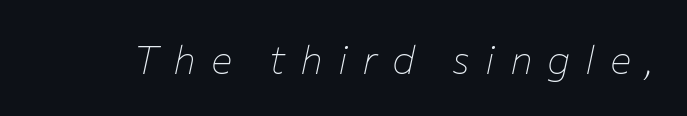
{"italic": "yes", "lean": "right", "slant_degrees": 12, "bold": "no", "weight": "thin", "width": "normal", "stroke_contrast": "low", "x_height": "medium", "monospaced": "no", "underline": "no", "letter_spacing": "wide", "letter_spacing_em": 0.37, "glyph_px": 40}
